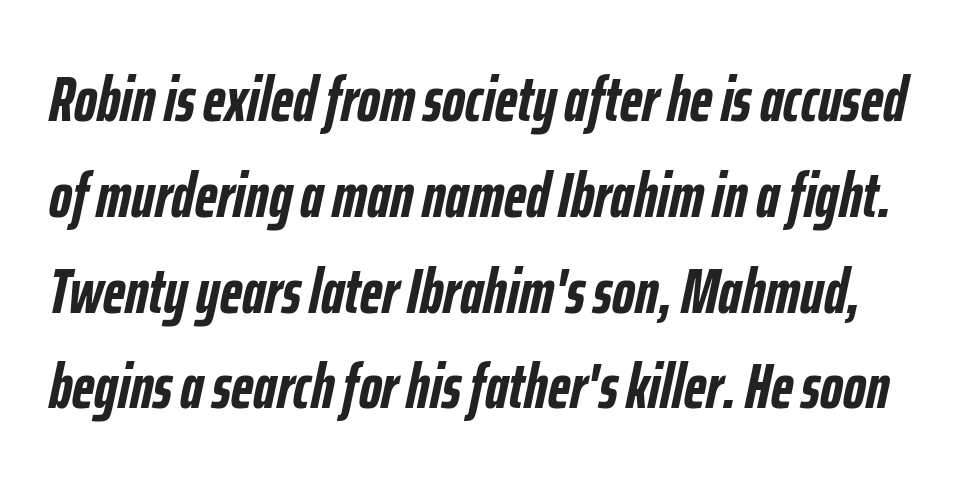
Q: Is the text bold? A: Yes.
Q: Is the text italic (slanted)? A: Yes, it leans right by about 12 degrees.
Q: Is the text underlined? A: No.
Q: Is the spacing between letters normal or unusually wide? A: Normal.
Q: Is the spacing between lines tight, normal or loose? A: Normal.
Q: Width (condensed, normal, or wide)? A: Condensed.
Q: Stroke contrast? A: Low.
Q: x-height? A: Medium.
Q: Monospaced? A: No.
